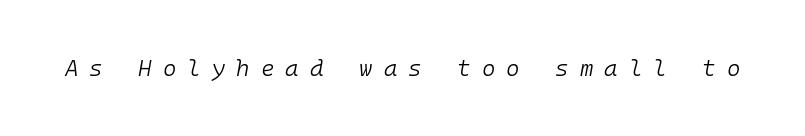
{"italic": "yes", "lean": "right", "slant_degrees": 10, "bold": "no", "underline": "no", "letter_spacing": "wide", "letter_spacing_em": 0.48, "glyph_px": 23}
